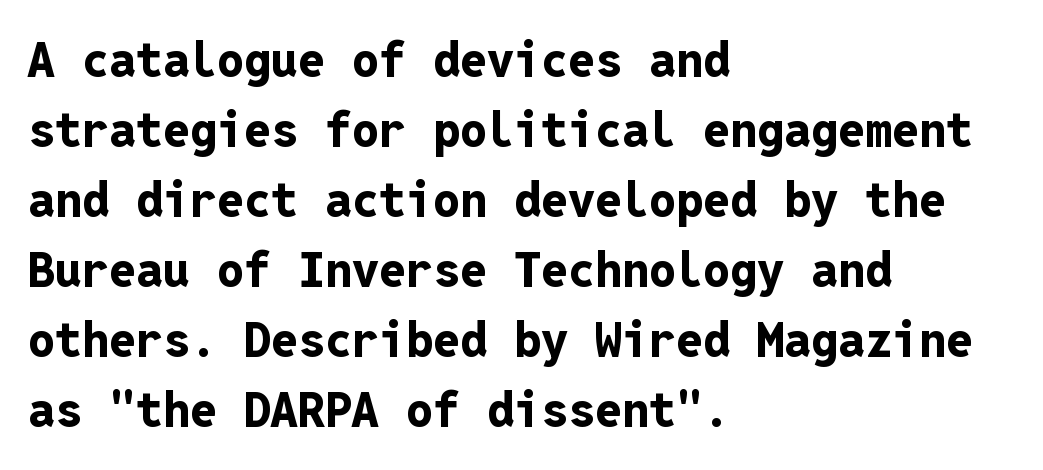
Summary of vertical rhythm: regular, with standard interline spacing. Tracking here is standard; glyphs follow each other at the usual distance. The letters march in equal steps, a hallmark of fixed-pitch type. What kind of face is this? One without serifs — a sans.
